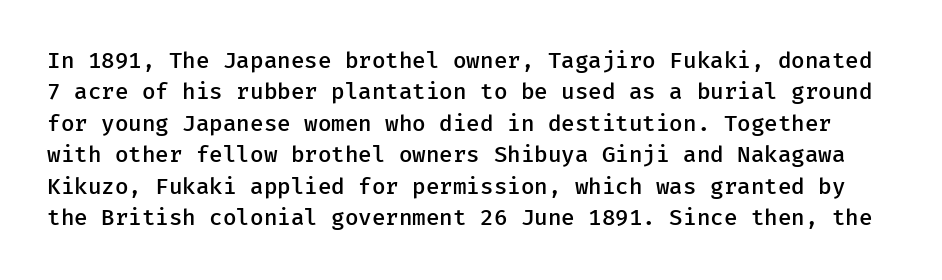
Q: Is the text bold? A: Semi-bold.
Q: Is the text italic (slanted)? A: No, it is upright.
Q: Is the text underlined? A: No.
Q: Is the spacing between letters normal or unusually wide? A: Normal.
Q: Is the spacing between lines tight, normal or loose? A: Normal.
